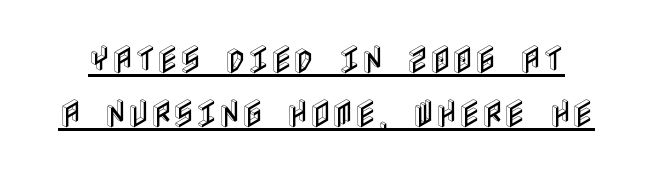
Q: Is the text italic (slanted)? A: No, it is upright.
Q: Is the text underlined? A: Yes.
Q: Is the spacing between letters normal or unusually wide? A: Normal.
Q: Width (condensed, normal, or wide)? A: Condensed.
Q: x-height? A: Large.
